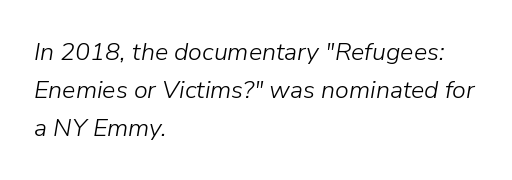
Caption: multi-line text, flush left, ragged right. Compared with typical body copy, the letter spacing here is the same. The font sits on the lighter half of the weight spectrum, regular included. The block of text has a typical density, with ordinary space between rows.
